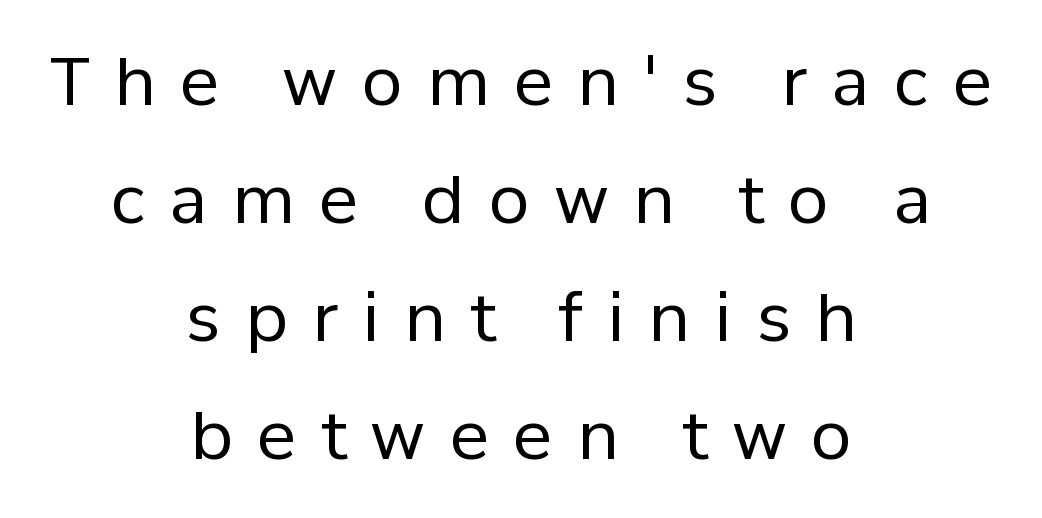
{"serif": "no", "italic": "no", "bold": "no", "weight": "regular", "width": "normal", "stroke_contrast": "low", "x_height": "medium", "monospaced": "no", "underline": "no", "align": "center", "line_spacing_ratio": 1.79, "letter_spacing": "wide", "letter_spacing_em": 0.37, "glyph_px": 66}
